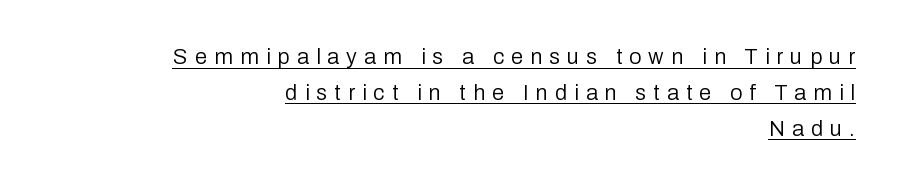
There is plenty of visible air inserted between adjacent glyphs. These lines stack with their right ends in a neat column. Weight: in the light-to-regular range. The rows are spaced the way most documents space them. Quick note: underline on. Style check: upright.
